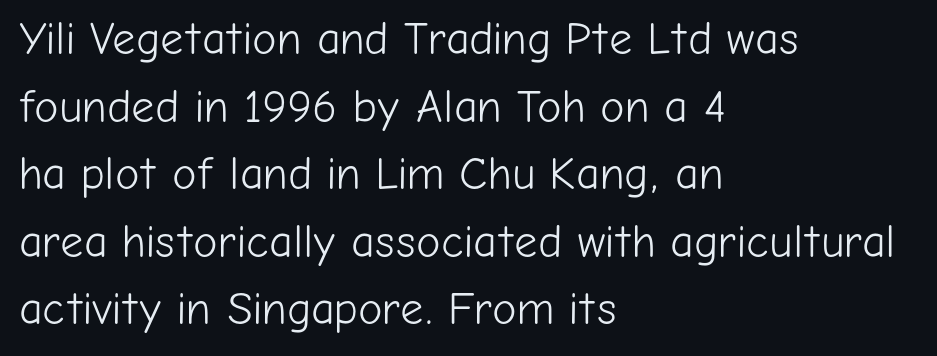
The gaps between neighbouring characters are ordinary and unremarkable. The gap between lines stays unmarked. Nope, not italic — everything's standing straight. A typesetter would label this face a sans. This reads as an unemphasized weight, regular at the heaviest. Baseline-to-baseline distance is the conventional proportion of letter height.
